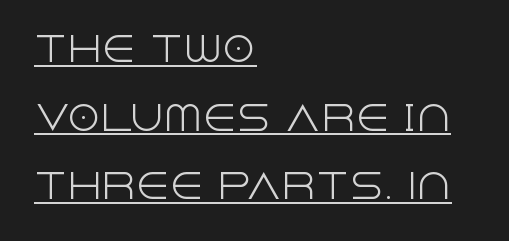
The face used here appears with an underline applied. The rendering uses natural spacing where letterforms have individual widths. Rows of type keep a wide berth in the vertical direction. Bold? No — there's no thickening of the strokes. Serifs: no, the terminals of the letterforms are clean. If you drew a ruler down the left edge, every line would touch it.
